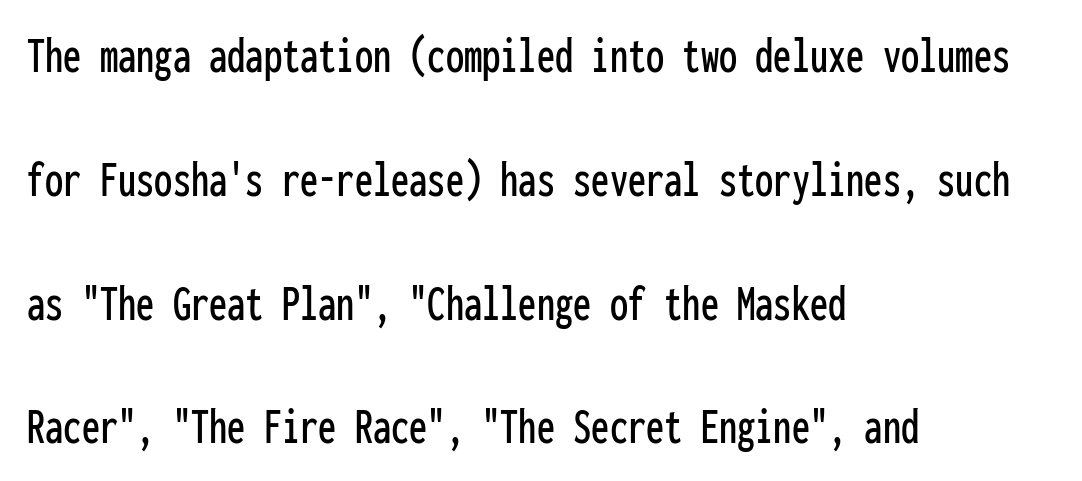
The face used here is monospaced, like something from a code editor. Nothing unusual about the tracking: characters are spaced as the font intends. A student would call this left alignment; a typographer would say flush left, rag right. Only glyphs here, with clear space below each row. Successive baselines arrive slowly, with a big drop between each. Classification — sans serif.
